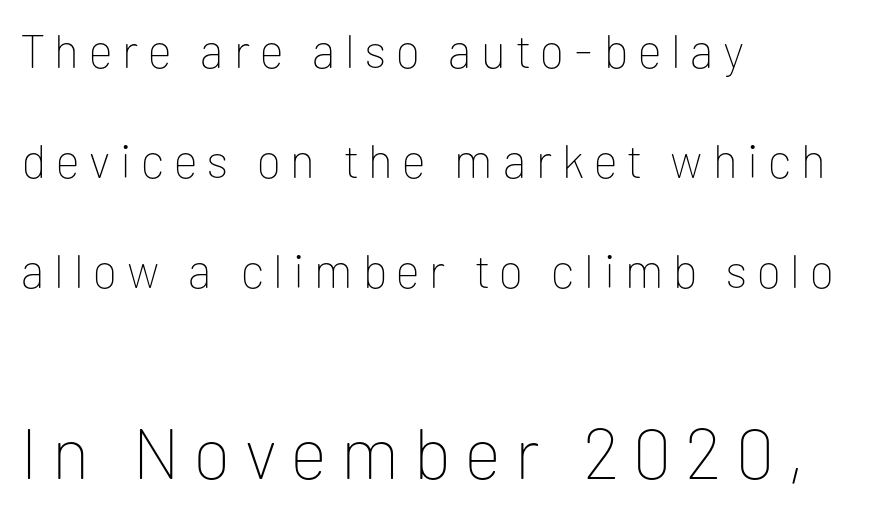
Line starts are locked; line ends wander. Compared with a typical body face, this is equally light or lighter still. These lines were composed using upright roman letters. You could not count columns in this text — the font is proportionally spaced. A clean baseline with only descenders dipping below it. The horizontal fit of the characters is loose and conspicuously gappy.
